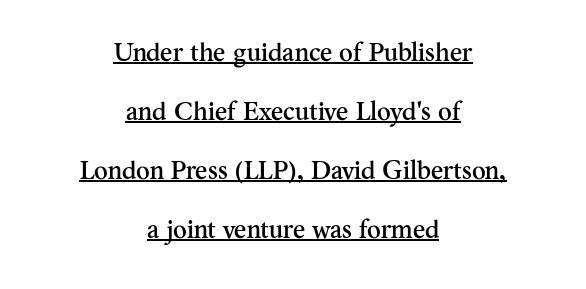
{"italic": "no", "underline": "yes", "align": "center", "line_spacing": "loose", "line_spacing_ratio": 2.27, "letter_spacing": "normal", "letter_spacing_em": 0.0, "glyph_px": 26}
